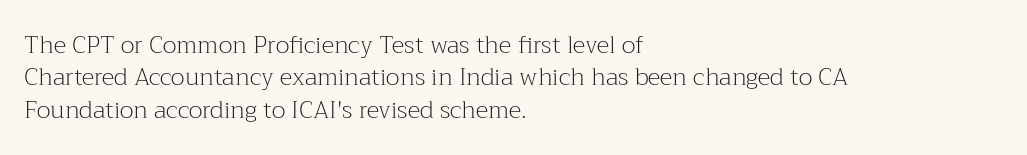
{"italic": "no", "bold": "no", "underline": "no", "align": "left", "line_spacing": "normal", "line_spacing_ratio": 1.35, "letter_spacing": "normal", "letter_spacing_em": 0.0, "glyph_px": 24}
